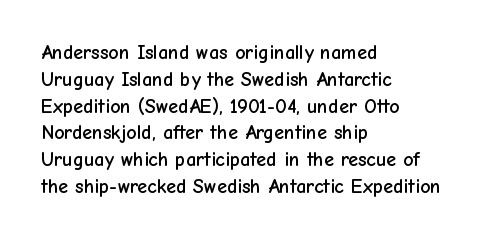
The image shows 20 px text type, upright; set left-aligned, normal line spacing (1.34x), normal letter spacing, not underlined.
